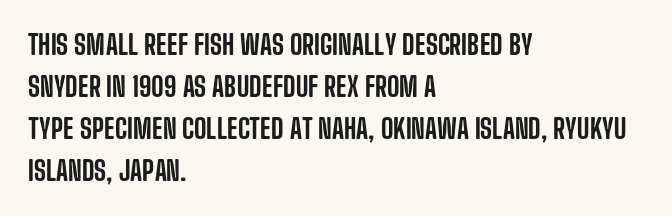
Quick note: underline off. The typesetter chose a ragged-right arrangement here. Posture: straight, roman, zero tilt. Leading: standard. Words appear dense and cohesive because spacing is normal.
